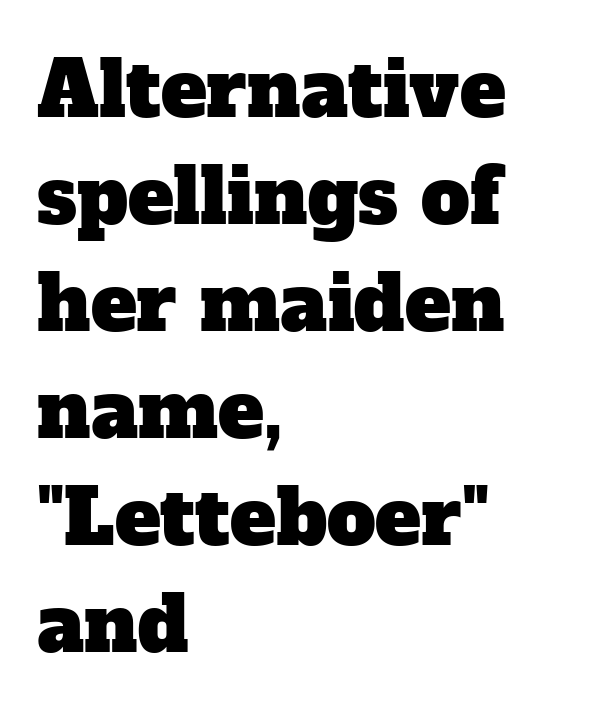
{"serif": "yes", "width": "normal", "stroke_contrast": "low", "x_height": "medium", "monospaced": "no", "underline": "no", "align": "left", "line_spacing": "normal", "line_spacing_ratio": 1.39, "letter_spacing": "normal", "letter_spacing_em": 0.0, "glyph_px": 77}
